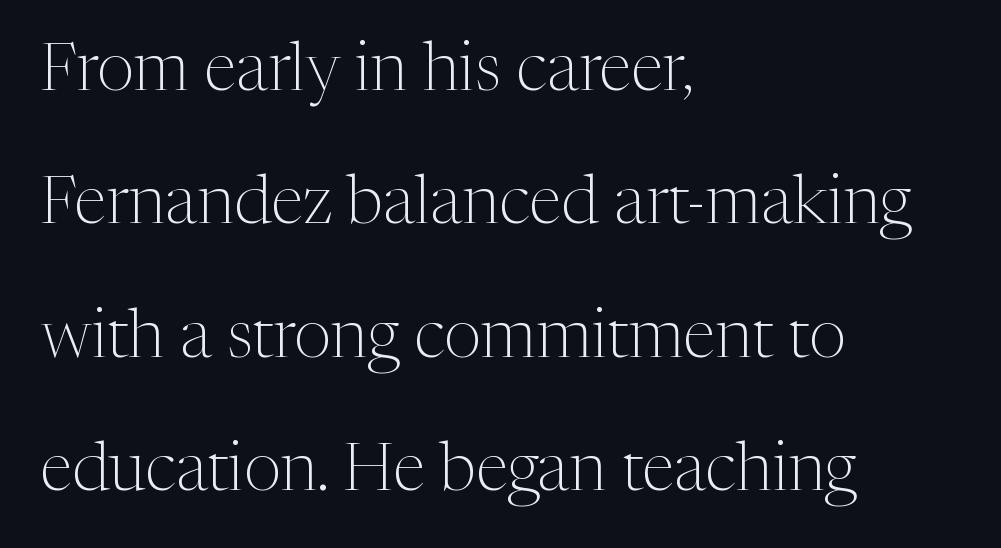
{"serif": "yes", "italic": "no", "bold": "no", "weight": "light", "width": "normal", "stroke_contrast": "medium", "x_height": "medium", "monospaced": "no", "underline": "no", "align": "left", "line_spacing": "loose", "line_spacing_ratio": 1.99, "letter_spacing": "normal", "letter_spacing_em": 0.0, "glyph_px": 67}
